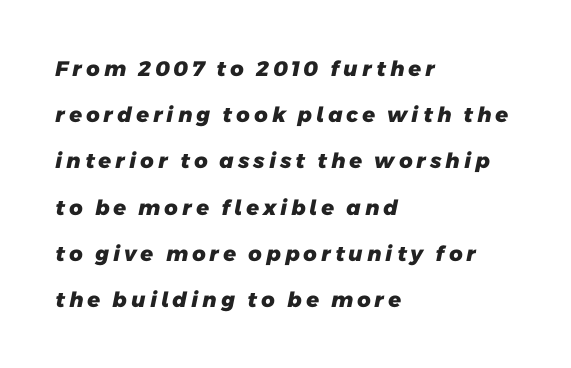
Q: Is the text bold? A: Yes.
Q: Is the text underlined? A: No.
Q: How is the paragraph aligned? A: Left-aligned.
Q: Is the spacing between lines tight, normal or loose? A: Loose.
